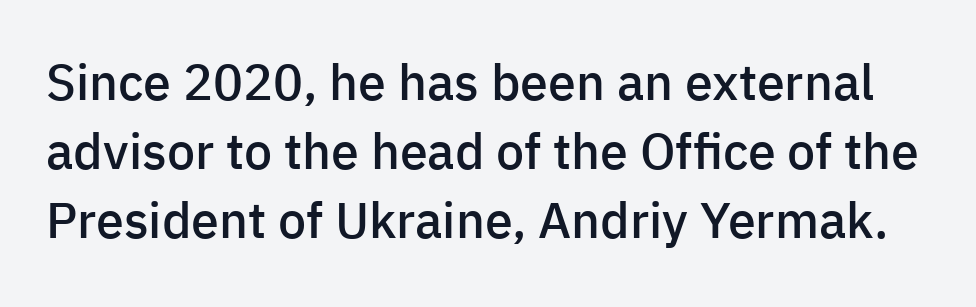
{"serif": "no", "italic": "no", "bold": "semi", "weight": "semibold", "width": "normal", "stroke_contrast": "low", "x_height": "medium", "monospaced": "no", "underline": "no", "line_spacing": "normal", "line_spacing_ratio": 1.38, "letter_spacing": "normal", "letter_spacing_em": 0.0, "glyph_px": 50}
